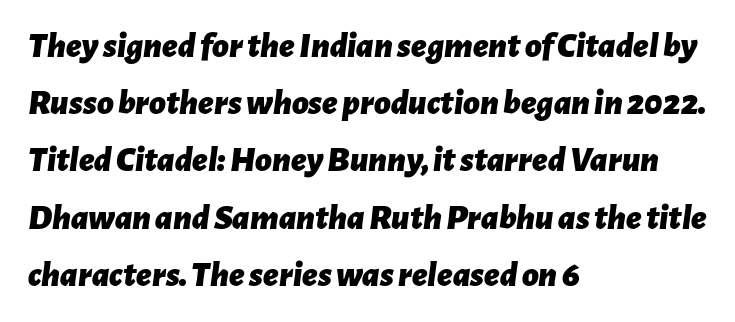
Observe the lean: these are italic letterforms. Do the characters align in a grid? No, the font is proportional. Any mark beneath the type? The region is blank. No extra tracking has been applied to these lines. Alignment: flush left. Typographic density is high because the face is bold.
